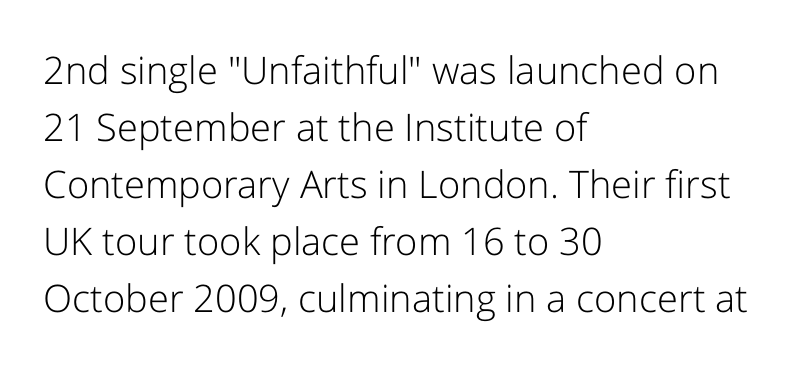
Q: Is the text bold? A: No.
Q: Is the text italic (slanted)? A: No, it is upright.
Q: Is the typeface a serif or a sans-serif typeface? A: Sans-serif.
Q: Is the text underlined? A: No.
Q: How is the paragraph aligned? A: Left-aligned.
Q: Is the spacing between letters normal or unusually wide? A: Normal.
Q: Is the spacing between lines tight, normal or loose? A: Normal.
Q: Width (condensed, normal, or wide)? A: Normal.
Q: Stroke contrast? A: Low.
Q: x-height? A: Medium.
Q: Monospaced? A: No.
